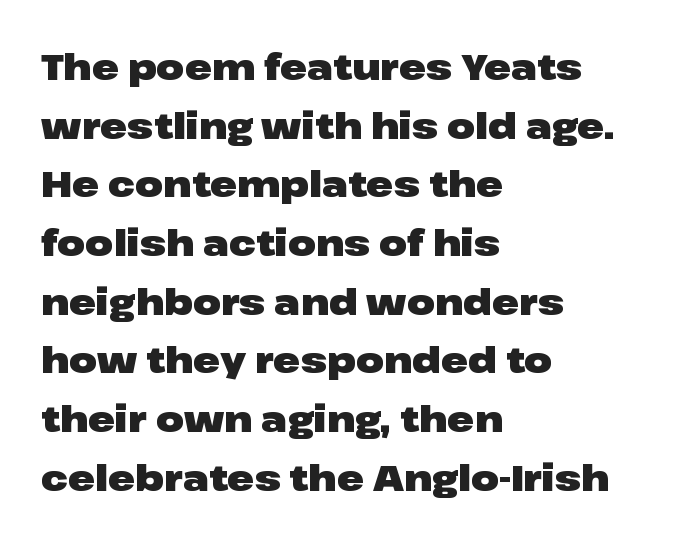
Q: Is the text bold? A: Yes.
Q: Is the text italic (slanted)? A: No, it is upright.
Q: Is the typeface a serif or a sans-serif typeface? A: Sans-serif.
Q: Is the text underlined? A: No.
Q: How is the paragraph aligned? A: Left-aligned.
Q: Is the spacing between letters normal or unusually wide? A: Normal.
Q: Is the spacing between lines tight, normal or loose? A: Normal.
Q: Width (condensed, normal, or wide)? A: Wide.
Q: Stroke contrast? A: Low.
Q: x-height? A: Medium.
Q: Monospaced? A: No.
